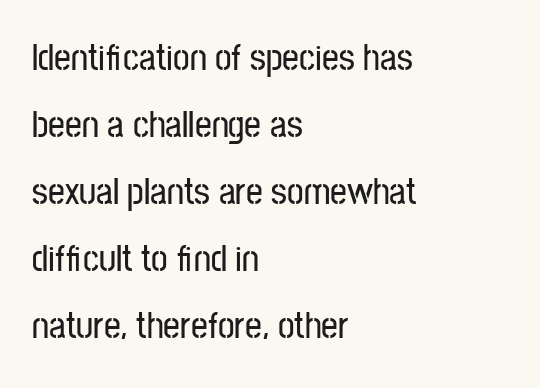
Does extra space separate the letters? No, they use regular spacing. Note the varied advance widths — an 'i' is clearly narrower than an 'm'. Caption: multi-line text, flush left, ragged right. Are there feet on the stems? There aren't — it's a sans. Underline: absent. Posture: vertical.
